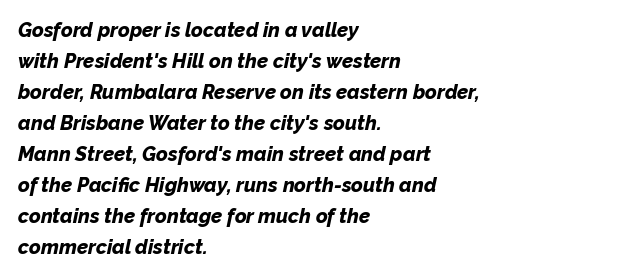
The image shows 20 px bold type, italic (leaning right); set left-aligned, normal line spacing (1.55x), normal letter spacing, not underlined.
